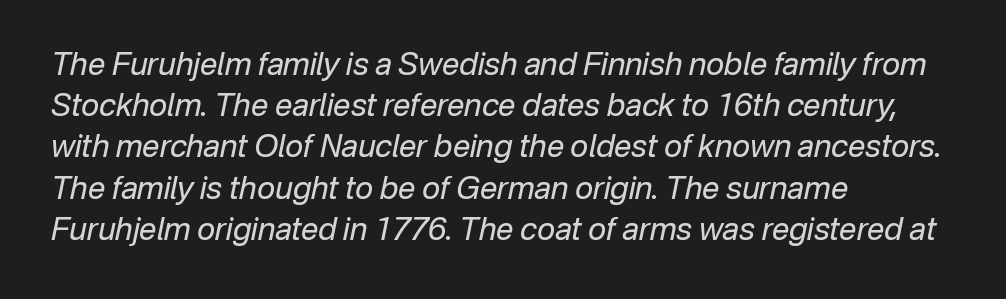
Do the characters align in a grid? No, the font is proportional. Is there much room between lines? A standard amount, neither cramped nor airy. A student would call this left alignment; a typographer would say flush left, rag right. Default kerning and tracking; the words read as compact shapes. Bare-footed words on every line.
